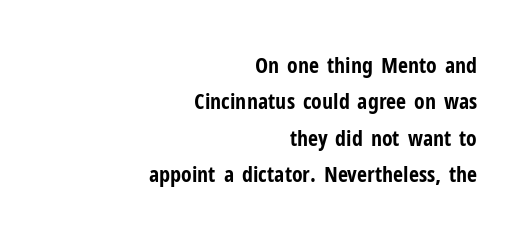
This sample uses an upright cut, with every glyph sitting square on the baseline. All the whitespace from short lines collects on the left. Inter-character spacing is left at the font's built-in metrics. Compared with typical paragraphs, the rows here are spaced about the same. Every letter is thick-stroked: bold, no question.
